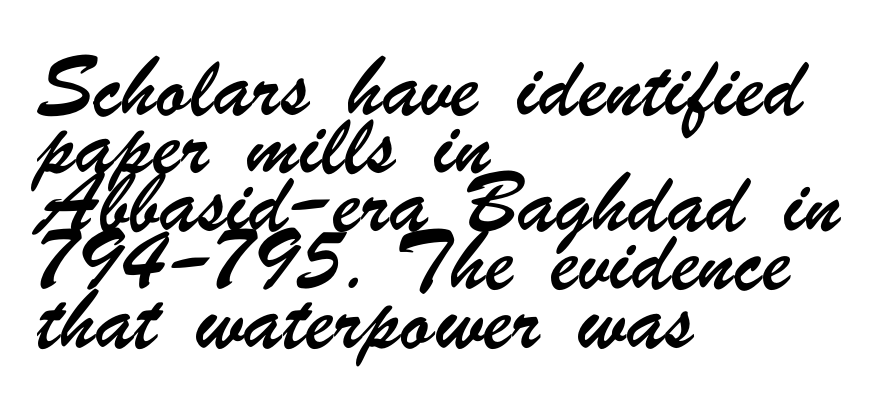
Q: Is the typeface a serif or a sans-serif typeface? A: Sans-serif.
Q: Is the text underlined? A: No.
Q: How is the paragraph aligned? A: Left-aligned.
Q: Is the spacing between letters normal or unusually wide? A: Normal.
Q: Is the spacing between lines tight, normal or loose? A: Normal.
Q: Width (condensed, normal, or wide)? A: Condensed.
Q: Stroke contrast? A: Low.
Q: x-height? A: Small.
Q: Monospaced? A: No.
